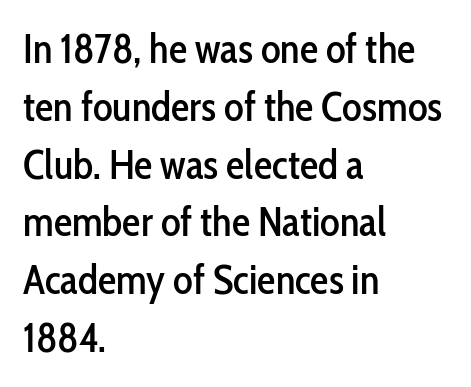
{"serif": "no", "italic": "no", "width": "condensed", "stroke_contrast": "low", "x_height": "medium", "monospaced": "no", "underline": "no", "align": "left", "line_spacing": "normal", "line_spacing_ratio": 1.41, "letter_spacing": "normal", "letter_spacing_em": 0.0, "glyph_px": 41}
